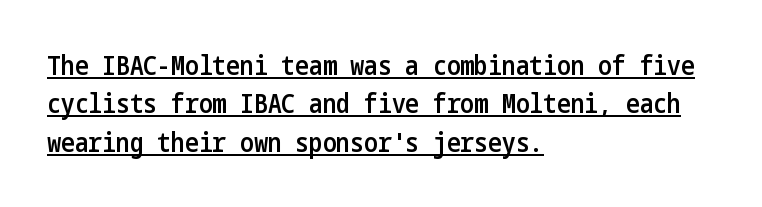
{"italic": "no", "bold": "semi", "underline": "yes", "align": "left", "line_spacing": "normal", "line_spacing_ratio": 1.48, "letter_spacing": "normal", "letter_spacing_em": 0.0, "glyph_px": 26}
